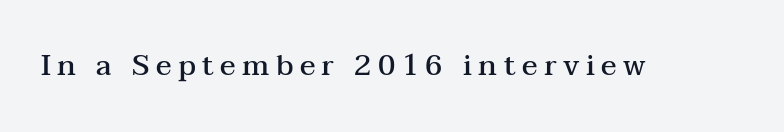
{"serif": "yes", "italic": "no", "bold": "semi", "weight": "semibold", "width": "wide", "stroke_contrast": "medium", "x_height": "medium", "monospaced": "no", "underline": "no", "letter_spacing": "wide", "letter_spacing_em": 0.22, "glyph_px": 29}
